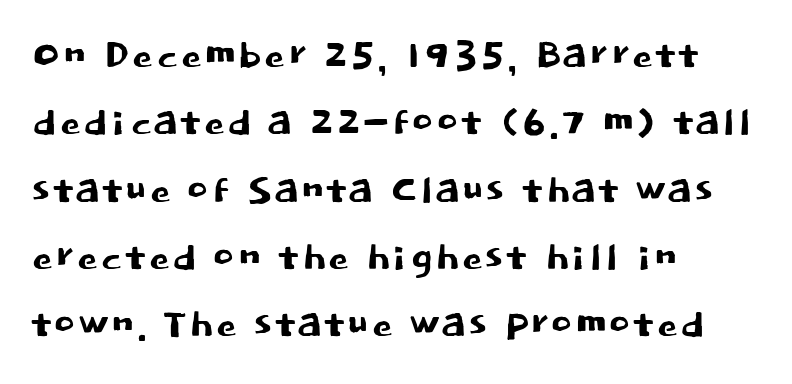
Q: Is the text italic (slanted)? A: No, it is upright.
Q: Is the typeface a serif or a sans-serif typeface? A: Sans-serif.
Q: Is the text underlined? A: No.
Q: How is the paragraph aligned? A: Left-aligned.
Q: Is the spacing between letters normal or unusually wide? A: Normal.
Q: Is the spacing between lines tight, normal or loose? A: Normal.
Q: Width (condensed, normal, or wide)? A: Normal.
Q: Stroke contrast? A: Low.
Q: x-height? A: Large.
Q: Monospaced? A: No.
